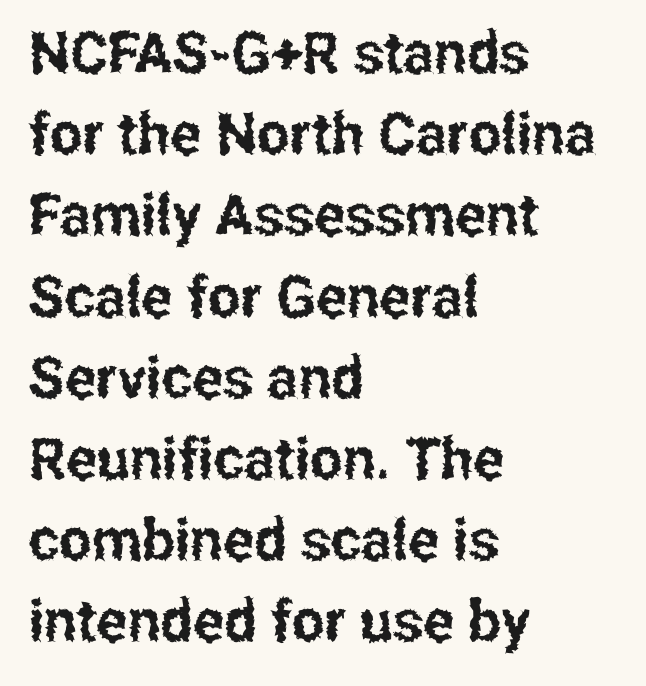
{"serif": "no", "italic": "no", "width": "condensed", "stroke_contrast": "low", "x_height": "medium", "monospaced": "no", "underline": "no", "align": "left", "line_spacing": "normal", "line_spacing_ratio": 1.4, "letter_spacing": "normal", "letter_spacing_em": 0.0, "glyph_px": 58}
